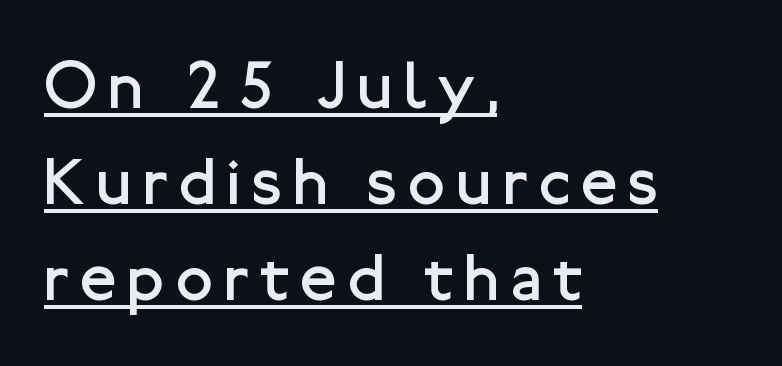
Q: Is the text bold? A: No.
Q: Is the text italic (slanted)? A: No, it is upright.
Q: Is the typeface a serif or a sans-serif typeface? A: Sans-serif.
Q: Is the text underlined? A: Yes.
Q: How is the paragraph aligned? A: Left-aligned.
Q: Is the spacing between lines tight, normal or loose? A: Normal.
Q: Width (condensed, normal, or wide)? A: Normal.
Q: Stroke contrast? A: Low.
Q: x-height? A: Medium.
Q: Monospaced? A: No.
